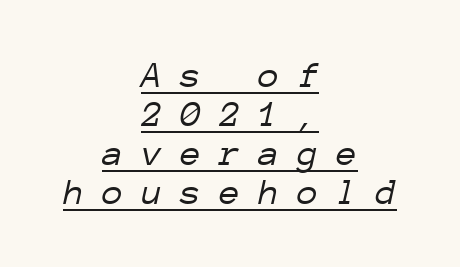
A typesetter would call this monospace, since all characters share one set width. The paragraph shown floats in the horizontal middle. You can tell it's italic because the verticals aren't actually vertical. Stem width sits at or under what a default text font uses. The string is rendered with underlining switched on. The space between consecutive lines is stingy.
